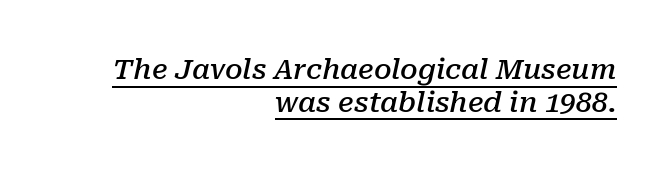
{"serif": "yes", "italic": "yes", "lean": "right", "slant_degrees": 10, "bold": "semi", "weight": "semibold", "width": "normal", "stroke_contrast": "low", "x_height": "medium", "monospaced": "no", "underline": "yes", "align": "right", "line_spacing_ratio": 1.17, "letter_spacing": "normal", "letter_spacing_em": 0.0, "glyph_px": 28}
